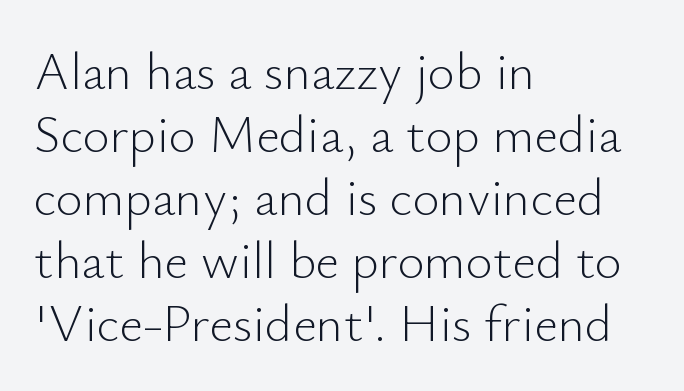
The image shows 52 px light sans-serif type, upright; set left-aligned, line spacing 1.21x, normal letter spacing, not underlined; low stroke contrast and a small x-height.
